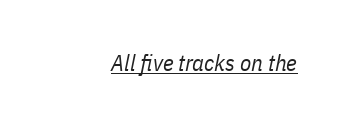
{"italic": "yes", "lean": "right", "slant_degrees": 11, "bold": "no", "underline": "yes", "align": "right", "letter_spacing": "normal", "letter_spacing_em": 0.0, "glyph_px": 23}
